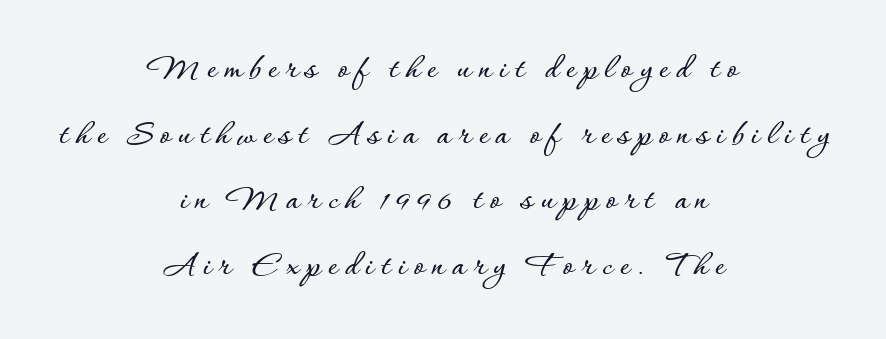
Q: Is the text italic (slanted)? A: Yes.
Q: Is the text underlined? A: No.
Q: How is the paragraph aligned? A: Centered.
Q: Is the spacing between letters normal or unusually wide? A: Unusually wide.
Q: Width (condensed, normal, or wide)? A: Normal.
Q: Stroke contrast? A: Low.
Q: x-height? A: Small.
Q: Monospaced? A: No.
